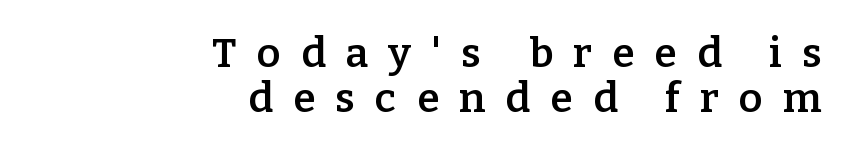
Q: Is the text bold? A: Semi-bold.
Q: Is the text italic (slanted)? A: No, it is upright.
Q: Is the typeface a serif or a sans-serif typeface? A: Serif.
Q: Is the text underlined? A: No.
Q: How is the paragraph aligned? A: Right-aligned.
Q: Is the spacing between letters normal or unusually wide? A: Unusually wide.
Q: Is the spacing between lines tight, normal or loose? A: Tight.
Q: Width (condensed, normal, or wide)? A: Normal.
Q: Stroke contrast? A: Low.
Q: x-height? A: Medium.
Q: Monospaced? A: No.
